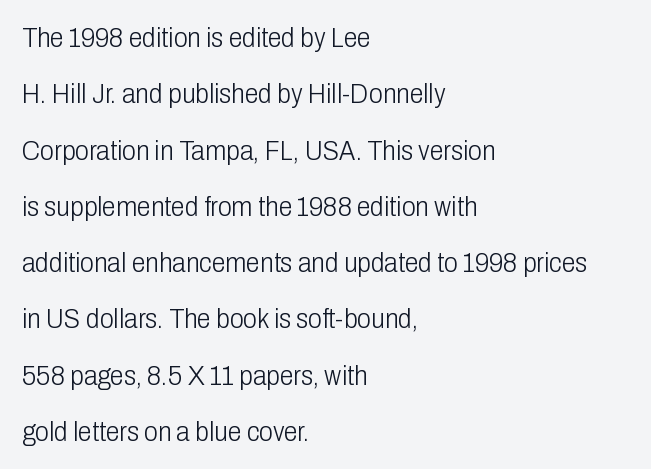
The image shows 28 px light, condensed sans-serif type, upright; set left-aligned, loose line spacing (2.01x), normal letter spacing, not underlined; low stroke contrast and a medium x-height.
